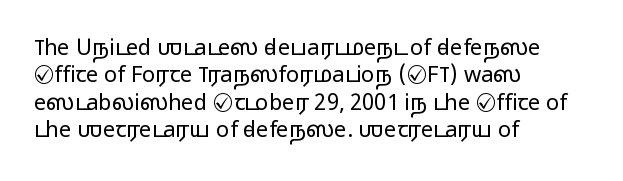
Counters stay open thanks to moderate or lighter strokes. All the whitespace from short lines collects on the right. Normally led — the rows are evenly, conventionally spaced. The glyphs are unaccompanied by any horizontal stroke below them.
